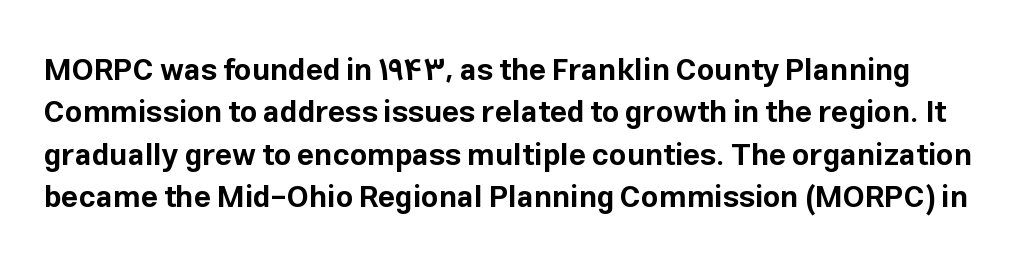
Q: Is the text bold? A: Yes.
Q: Is the text italic (slanted)? A: No, it is upright.
Q: Is the typeface a serif or a sans-serif typeface? A: Sans-serif.
Q: Is the text underlined? A: No.
Q: Is the spacing between letters normal or unusually wide? A: Normal.
Q: Is the spacing between lines tight, normal or loose? A: Normal.
Q: Width (condensed, normal, or wide)? A: Normal.
Q: Stroke contrast? A: Low.
Q: x-height? A: Medium.
Q: Monospaced? A: No.
